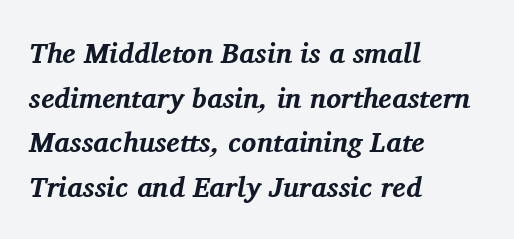
{"serif": "yes", "italic": "yes", "lean": "right", "slant_degrees": 11, "bold": "yes", "weight": "bold", "width": "normal", "stroke_contrast": "medium", "x_height": "medium", "monospaced": "no", "underline": "no", "align": "left", "line_spacing": "normal", "line_spacing_ratio": 1.59, "letter_spacing": "normal", "letter_spacing_em": 0.0, "glyph_px": 28}
